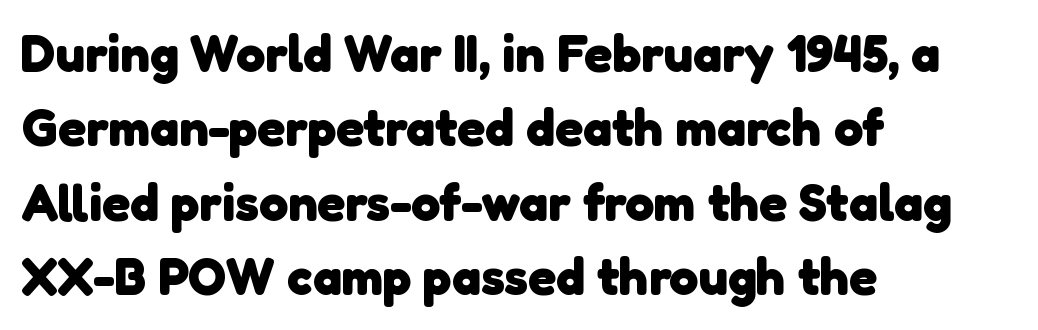
Q: Is the text bold? A: Yes.
Q: Is the typeface a serif or a sans-serif typeface? A: Sans-serif.
Q: Is the text underlined? A: No.
Q: How is the paragraph aligned? A: Left-aligned.
Q: Is the spacing between letters normal or unusually wide? A: Normal.
Q: Is the spacing between lines tight, normal or loose? A: Normal.
Q: Width (condensed, normal, or wide)? A: Normal.
Q: Stroke contrast? A: Low.
Q: x-height? A: Medium.
Q: Monospaced? A: No.
